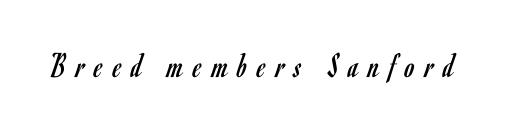
The image shows 36 px regular-weight, condensed sans-serif type; set unusually wide letter spacing (+0.28 em), not underlined; low stroke contrast and a small x-height.
